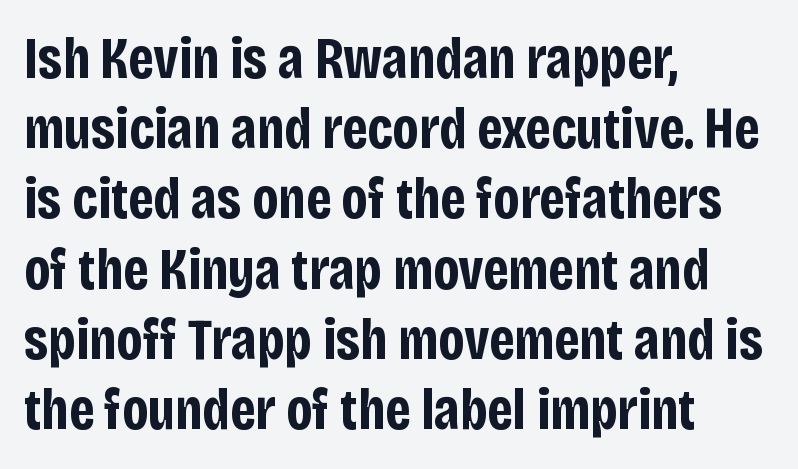
The baseline area is clear. Classification — sans serif. The typesetting leans heavy: a genuine bold. A classic flush-left, rag-right setting is used for this passage. Letter spacing: default.
